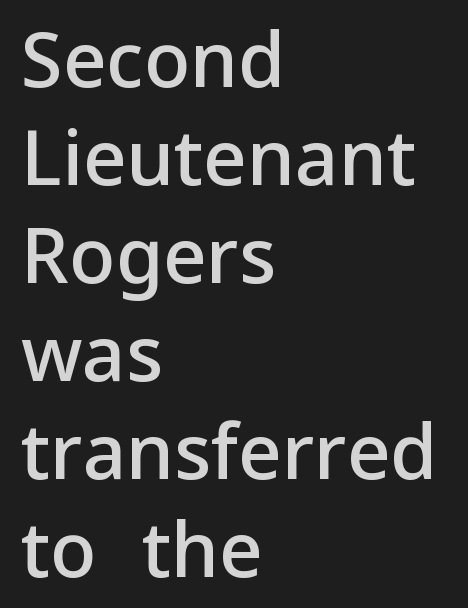
{"serif": "no", "italic": "no", "bold": "semi", "weight": "semibold", "width": "normal", "stroke_contrast": "low", "x_height": "medium", "monospaced": "no", "underline": "no", "align": "left", "line_spacing": "normal", "line_spacing_ratio": 1.29, "letter_spacing": "normal", "letter_spacing_em": 0.0, "glyph_px": 76}
